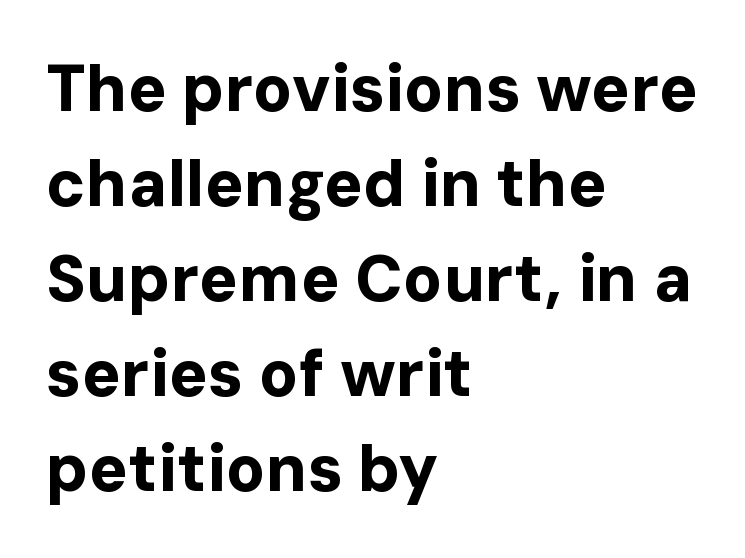
The image shows 65 px bold sans-serif type, upright; set left-aligned, normal line spacing (1.46x), normal letter spacing, not underlined; low stroke contrast and a medium x-height.
